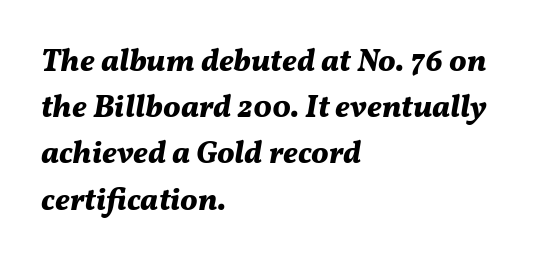
{"italic": "yes", "lean": "right", "slant_degrees": 11, "bold": "yes", "weight": "bold", "width": "normal", "stroke_contrast": "medium", "x_height": "medium", "monospaced": "no", "underline": "no", "align": "left", "line_spacing": "normal", "line_spacing_ratio": 1.49, "letter_spacing": "normal", "letter_spacing_em": 0.0, "glyph_px": 31}
